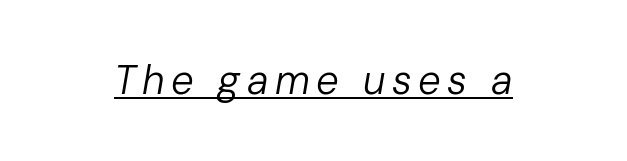
Q: Is the text bold? A: No.
Q: Is the text italic (slanted)? A: Yes, it leans right by about 10 degrees.
Q: Is the text underlined? A: Yes.
Q: Width (condensed, normal, or wide)? A: Normal.
Q: Stroke contrast? A: Low.
Q: x-height? A: Medium.
Q: Monospaced? A: No.
